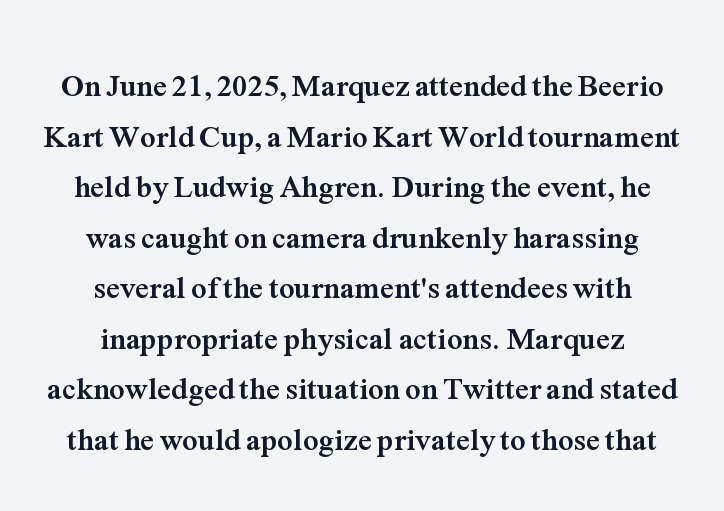
Q: Is the text bold? A: Yes.
Q: Is the text italic (slanted)? A: No, it is upright.
Q: Is the typeface a serif or a sans-serif typeface? A: Serif.
Q: Is the text underlined? A: No.
Q: How is the paragraph aligned? A: Centered.
Q: Is the spacing between letters normal or unusually wide? A: Normal.
Q: Is the spacing between lines tight, normal or loose? A: Normal.
Q: Width (condensed, normal, or wide)? A: Normal.
Q: Stroke contrast? A: Medium.
Q: x-height? A: Medium.
Q: Monospaced? A: No.
